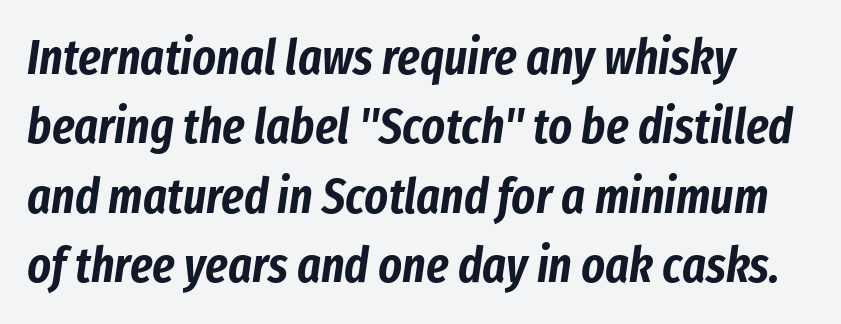
{"italic": "yes", "lean": "right", "slant_degrees": 8, "width": "condensed", "stroke_contrast": "low", "x_height": "medium", "monospaced": "no", "underline": "no", "align": "left", "line_spacing": "normal", "line_spacing_ratio": 1.39, "letter_spacing": "normal", "letter_spacing_em": 0.0, "glyph_px": 50}
